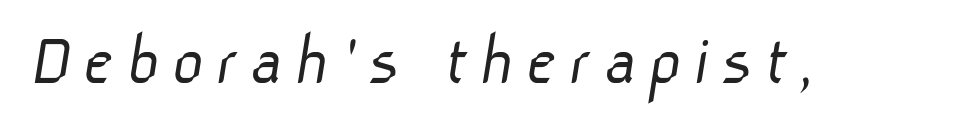
Q: Is the text bold? A: No.
Q: Is the typeface a serif or a sans-serif typeface? A: Sans-serif.
Q: Is the text underlined? A: No.
Q: Width (condensed, normal, or wide)? A: Normal.
Q: Stroke contrast? A: Low.
Q: x-height? A: Medium.
Q: Monospaced? A: No.
